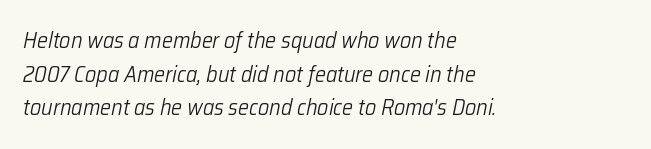
Descenders hang freely into open space. Each stroke keeps to a modest, everyday thickness or less. No extra tracking has been applied to these lines. Posture: slanted. A student would call this left alignment; a typographer would say flush left, rag right. Reading down the column, the eye jumps a familiar distance to each next line.
